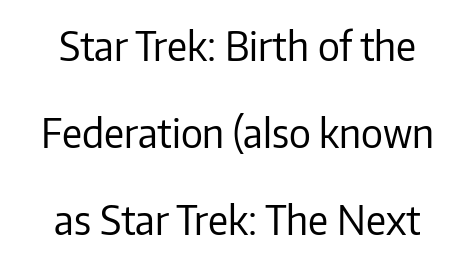
Q: Is the text bold? A: No.
Q: Is the text italic (slanted)? A: No, it is upright.
Q: Is the typeface a serif or a sans-serif typeface? A: Sans-serif.
Q: Is the text underlined? A: No.
Q: How is the paragraph aligned? A: Centered.
Q: Is the spacing between letters normal or unusually wide? A: Normal.
Q: Is the spacing between lines tight, normal or loose? A: Loose.
Q: Width (condensed, normal, or wide)? A: Normal.
Q: Stroke contrast? A: Low.
Q: x-height? A: Medium.
Q: Monospaced? A: No.
